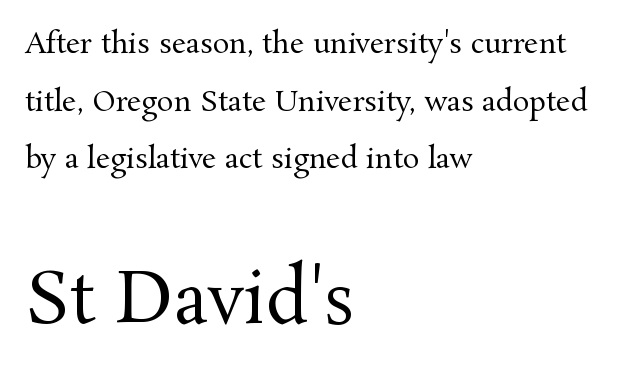
{"serif": "yes", "italic": "no", "bold": "no", "weight": "regular", "width": "normal", "stroke_contrast": "medium", "x_height": "medium", "monospaced": "no", "underline": "no", "align": "left", "line_spacing": "loose", "line_spacing_ratio": 2.06, "letter_spacing": "normal", "letter_spacing_em": 0.0, "larger_block": "second", "size_ratio": 2.5, "glyph_px": 70}
